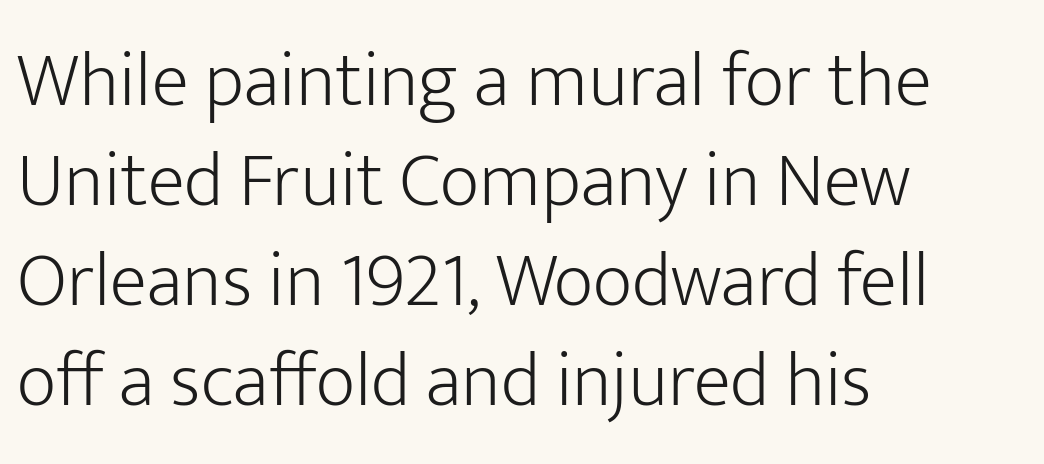
In terms of leading, this rendering sits right in the middle. Students, note that the glyphs here touch the page at normal intervals. Posture: straight, roman, zero tilt. Clear beneath every line of the passage. Here the designer chose a conventional face with non-uniform glyph widths. The characters are drawn with everyday or finer stroke widths.
